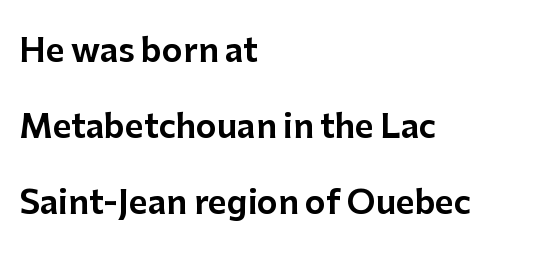
Every row of glyphs begins at an identical x-position on the left. Here the designer chose a conventional face with non-uniform glyph widths. Nope, not italic — everything's standing straight. The leading is generous, giving the passage an open texture. Type without underlining.
